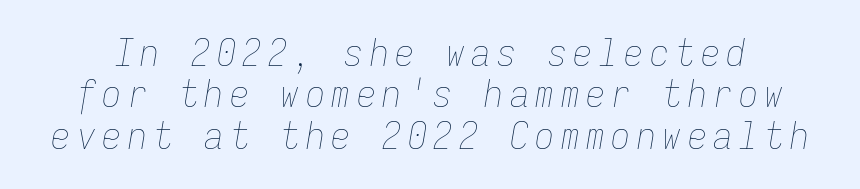
Q: Is the text bold? A: No.
Q: Is the text italic (slanted)? A: Yes, it leans right by about 9 degrees.
Q: Is the text underlined? A: No.
Q: Is the spacing between lines tight, normal or loose? A: Tight.
Q: Width (condensed, normal, or wide)? A: Condensed.
Q: Stroke contrast? A: Low.
Q: x-height? A: Medium.
Q: Monospaced? A: Yes.
